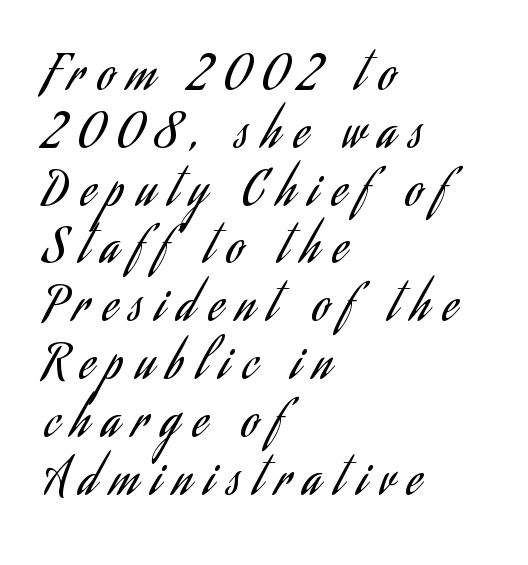
The glyphs in this specimen are sans serif. Just letters on the line, the space beneath them empty. Horizontal alignment here is leftward, the default for most running prose. Is the stroke heavy? The answer is a plain regular-or-lighter.
